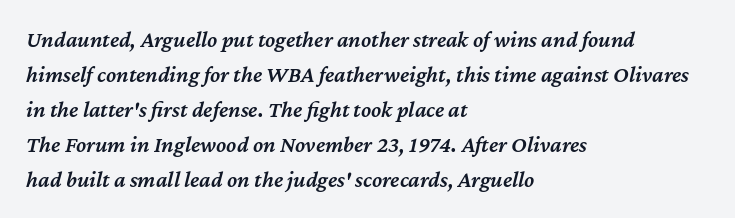
{"italic": "yes", "lean": "right", "slant_degrees": 12, "bold": "semi", "underline": "no", "align": "left", "line_spacing": "normal", "line_spacing_ratio": 1.52, "letter_spacing": "normal", "letter_spacing_em": 0.0, "glyph_px": 23}
